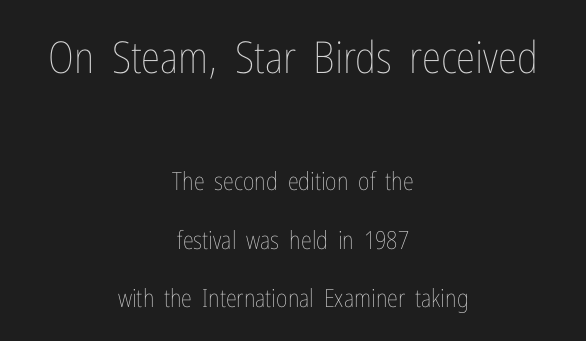
Q: Is the text bold? A: No.
Q: Is the text italic (slanted)? A: No, it is upright.
Q: Is the text underlined? A: No.
Q: How is the paragraph aligned? A: Centered.
Q: Is the spacing between letters normal or unusually wide? A: Normal.
Q: Is the spacing between lines tight, normal or loose? A: Loose.
Q: Which block of text is set in a larger size, the first (top) or the second (bottom)? A: The first (top) one.
Q: Width (condensed, normal, or wide)? A: Condensed.
Q: Stroke contrast? A: Low.
Q: x-height? A: Medium.
Q: Monospaced? A: No.
